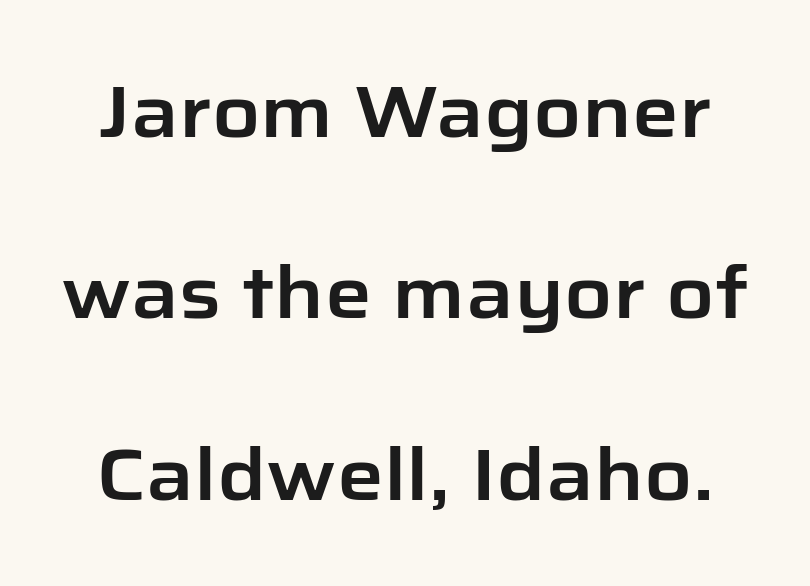
Q: Is the text italic (slanted)? A: No, it is upright.
Q: Is the typeface a serif or a sans-serif typeface? A: Sans-serif.
Q: Is the text underlined? A: No.
Q: Is the spacing between letters normal or unusually wide? A: Normal.
Q: Is the spacing between lines tight, normal or loose? A: Loose.
Q: Width (condensed, normal, or wide)? A: Normal.
Q: Stroke contrast? A: Low.
Q: x-height? A: Medium.
Q: Monospaced? A: No.
